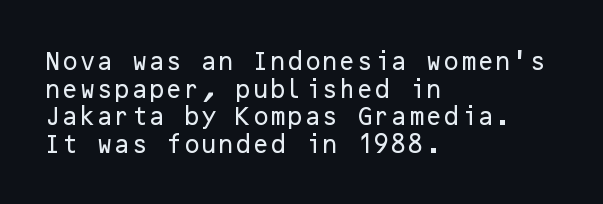
The block of text has a typical density, with ordinary space between rows. The letters stand straight up with perfectly vertical stems. Line starts are locked; line ends wander. Between one letter and the next there's only the usual sliver of space. Type without underlining.
